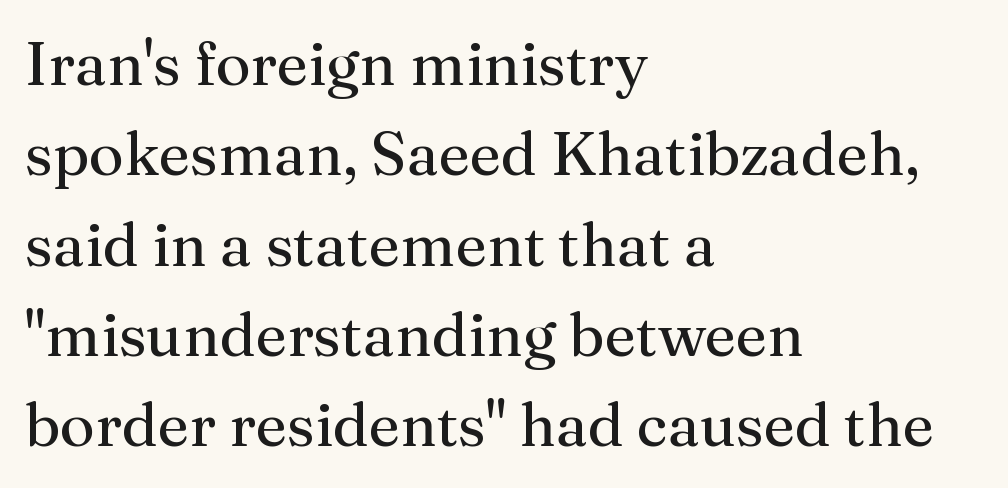
The image shows 61 px regular-weight serif type, upright; set left-aligned, normal line spacing (1.48x), normal letter spacing, not underlined; medium stroke contrast and a medium x-height.
